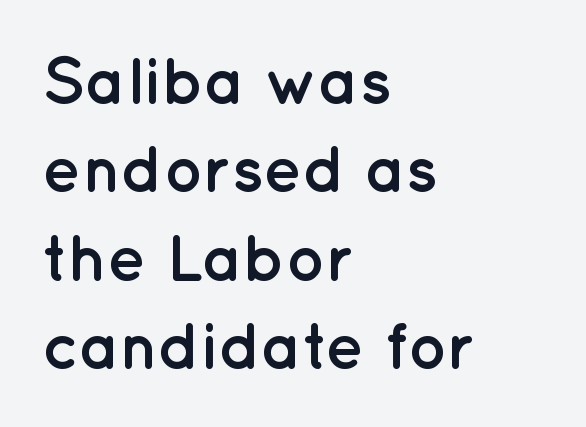
Q: Is the text bold? A: Yes.
Q: Is the text italic (slanted)? A: No, it is upright.
Q: Is the typeface a serif or a sans-serif typeface? A: Sans-serif.
Q: Is the text underlined? A: No.
Q: How is the paragraph aligned? A: Left-aligned.
Q: Is the spacing between letters normal or unusually wide? A: Normal.
Q: Is the spacing between lines tight, normal or loose? A: Normal.
Q: Width (condensed, normal, or wide)? A: Normal.
Q: Stroke contrast? A: Low.
Q: x-height? A: Medium.
Q: Monospaced? A: No.
